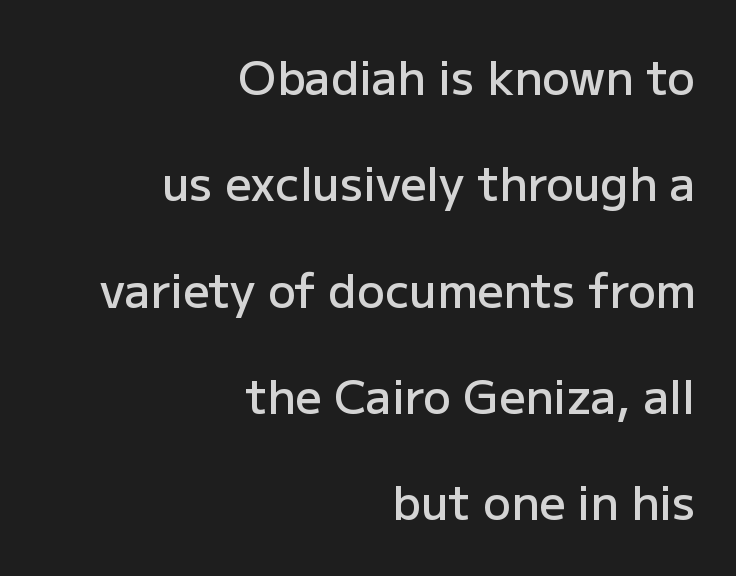
The image shows 46 px semibold sans-serif type, upright; set right-aligned, loose line spacing (2.31x), normal letter spacing, not underlined; low stroke contrast and a medium x-height.
